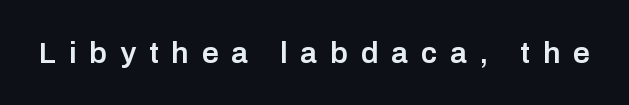
{"serif": "no", "italic": "no", "bold": "semi", "weight": "semibold", "width": "normal", "stroke_contrast": "low", "x_height": "medium", "monospaced": "no", "underline": "no", "letter_spacing": "wide", "letter_spacing_em": 0.43, "glyph_px": 30}
